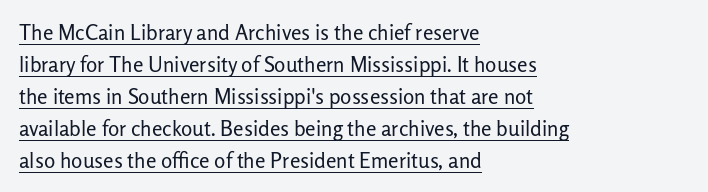
Each new line begins a customary step beneath the previous one. Weight: regular or lighter. The axis of the letterforms is exactly vertical. The text block is weighted toward the left margin, trailing off unevenly rightward. Does a line run under the words? Yes, clearly.
